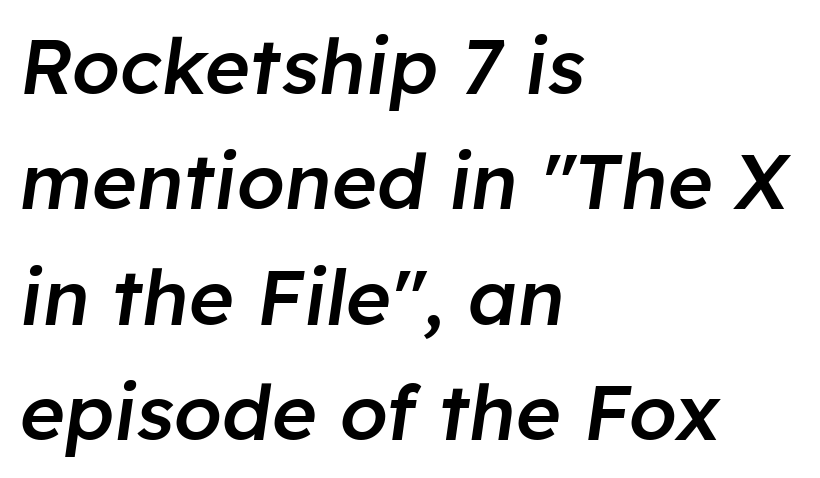
{"italic": "yes", "lean": "right", "slant_degrees": 8, "bold": "semi", "weight": "semibold", "width": "normal", "stroke_contrast": "low", "x_height": "medium", "monospaced": "no", "underline": "no", "align": "left", "line_spacing": "normal", "line_spacing_ratio": 1.5, "letter_spacing": "normal", "letter_spacing_em": 0.0, "glyph_px": 77}
